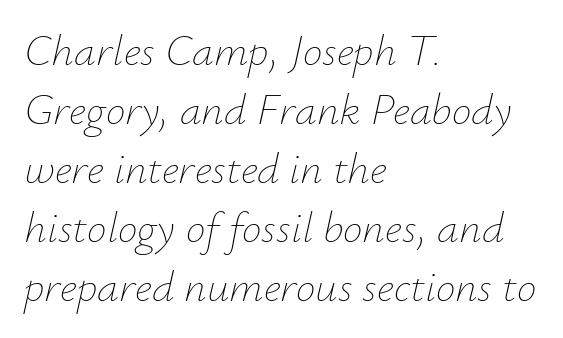
Bare-footed words on every line. Is this a fixed-width face? No — the glyphs have proportional, varying widths. Compared with ordinary roman type, these characters are visibly tilted. The passage shown has conventional tracking throughout. Honestly, the row spacing looks completely unremarkable. If you drew a ruler down the left edge, every line would touch it.
